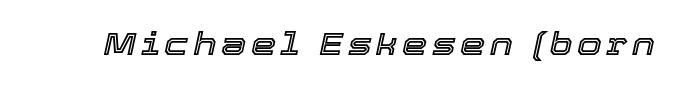
The image shows 32 px text type, italic (leaning right); set not underlined; a medium x-height.
